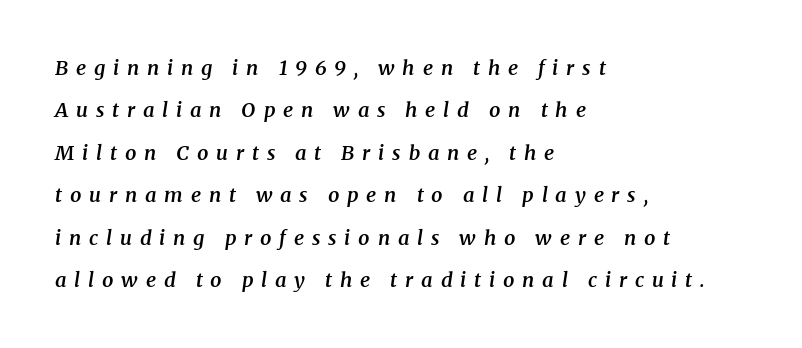
{"italic": "yes", "lean": "right", "slant_degrees": 8, "bold": "semi", "underline": "no", "align": "left", "line_spacing": "loose", "line_spacing_ratio": 2.12, "letter_spacing": "wide", "letter_spacing_em": 0.39, "glyph_px": 20}
